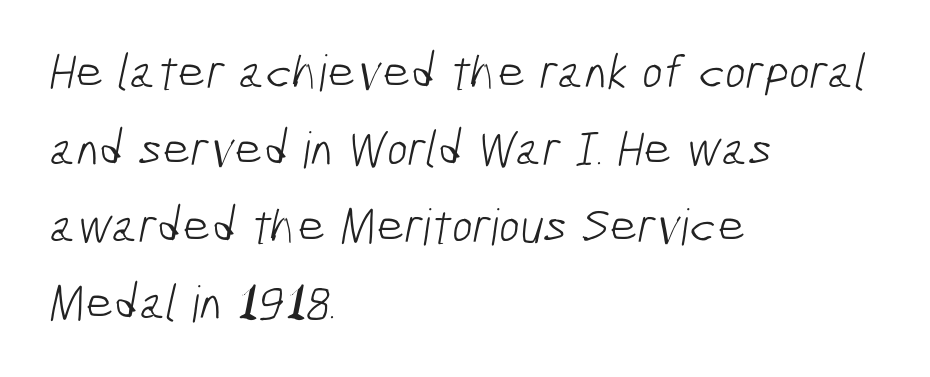
{"serif": "no", "bold": "no", "weight": "light", "width": "condensed", "stroke_contrast": "low", "x_height": "medium", "monospaced": "no", "underline": "no", "align": "left", "line_spacing": "normal", "line_spacing_ratio": 1.54, "letter_spacing": "normal", "letter_spacing_em": 0.0, "glyph_px": 50}
